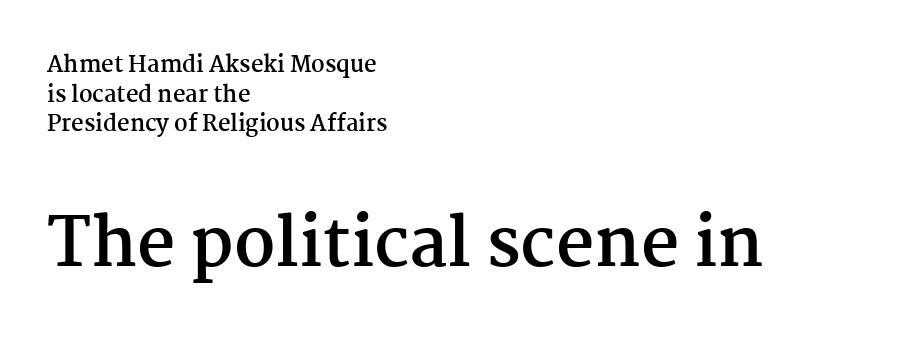
{"serif": "yes", "italic": "no", "bold": "yes", "weight": "semibold", "width": "normal", "stroke_contrast": "medium", "x_height": "medium", "monospaced": "no", "underline": "no", "align": "left", "line_spacing": "normal", "line_spacing_ratio": 1.35, "letter_spacing": "normal", "letter_spacing_em": 0.0, "larger_block": "second", "size_ratio": 3.05, "glyph_px": 67}
